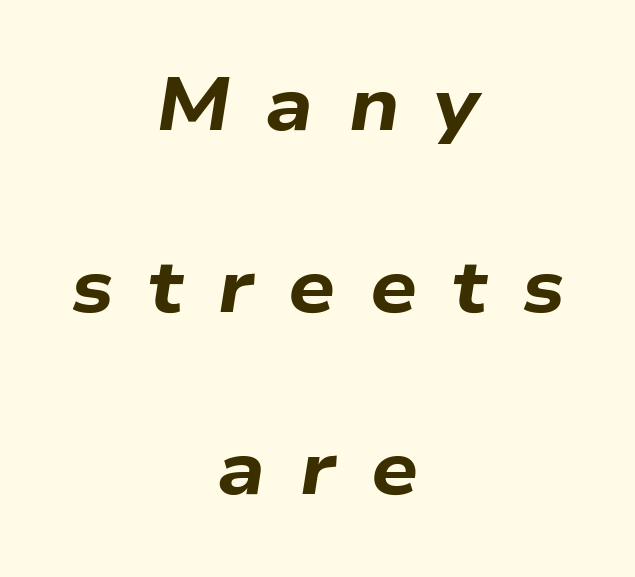
Horizontally, the lines are justified to the midpoint only. Between one letter and the next there's a generous, obvious gap. The words here are not underlined. Each new line begins a long way beneath the previous one.
